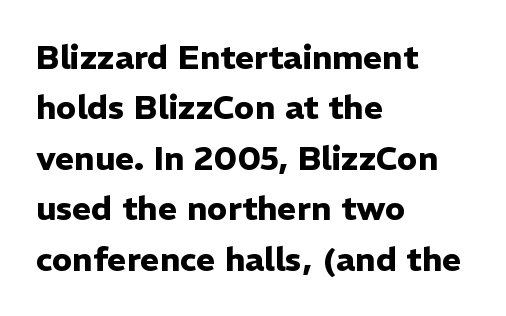
The type is set solid horizontally, with unmodified tracking. Check where the strokes stop: nothing finishes them off — pure sans. The passage shown stacks its lines at a standard gap. Descenders are the only things crossing below the line. A student would call this left alignment; a typographer would say flush left, rag right.
